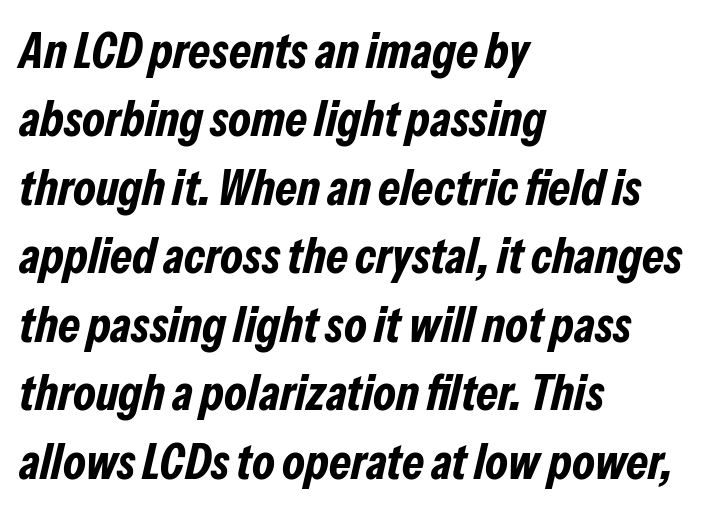
{"italic": "yes", "lean": "right", "slant_degrees": 13, "bold": "yes", "weight": "bold", "width": "condensed", "stroke_contrast": "low", "x_height": "medium", "monospaced": "no", "underline": "no", "align": "left", "line_spacing": "normal", "line_spacing_ratio": 1.37, "letter_spacing": "normal", "letter_spacing_em": 0.0, "glyph_px": 50}
